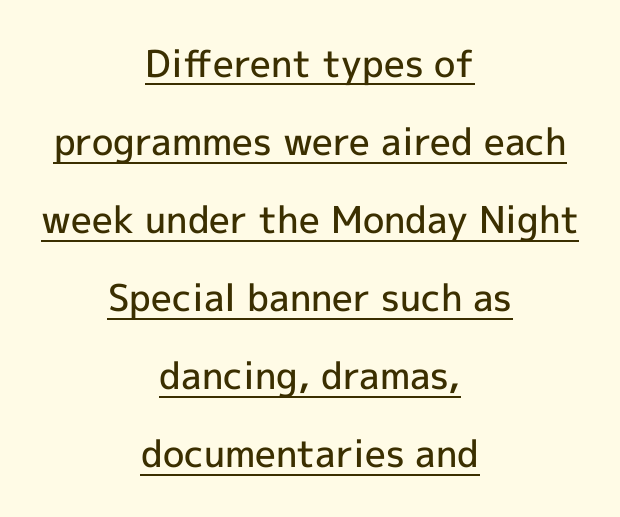
Q: Is the text bold? A: Semi-bold.
Q: Is the text italic (slanted)? A: No, it is upright.
Q: Is the typeface a serif or a sans-serif typeface? A: Sans-serif.
Q: Is the text underlined? A: Yes.
Q: How is the paragraph aligned? A: Centered.
Q: Is the spacing between letters normal or unusually wide? A: Normal.
Q: Is the spacing between lines tight, normal or loose? A: Loose.
Q: Width (condensed, normal, or wide)? A: Normal.
Q: x-height? A: Medium.
Q: Monospaced? A: No.
